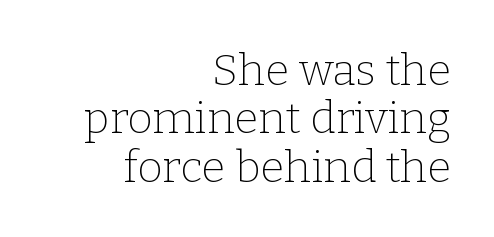
The line-height multiplier appears low, near solid setting. The glyphs are unaccompanied by any horizontal stroke below them. Do the characters align in a grid? No, the font is proportional. Regarding serifs, this sample has them. Is the stroke heavy? The answer is a plain regular-or-lighter.
